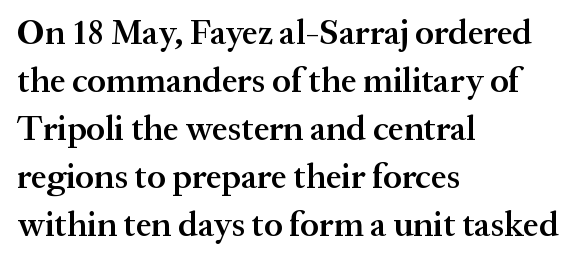
The letters advance in unequal steps, a hallmark of proportional type. Unlike a clean sans, this face finishes its strokes with serifs. Spacing between characters is what you'd get straight out of the box. The passage shown is semibold, sitting just below true bold. Line beginnings align vertically; line endings do not. This rendering features lettering with no underline.
